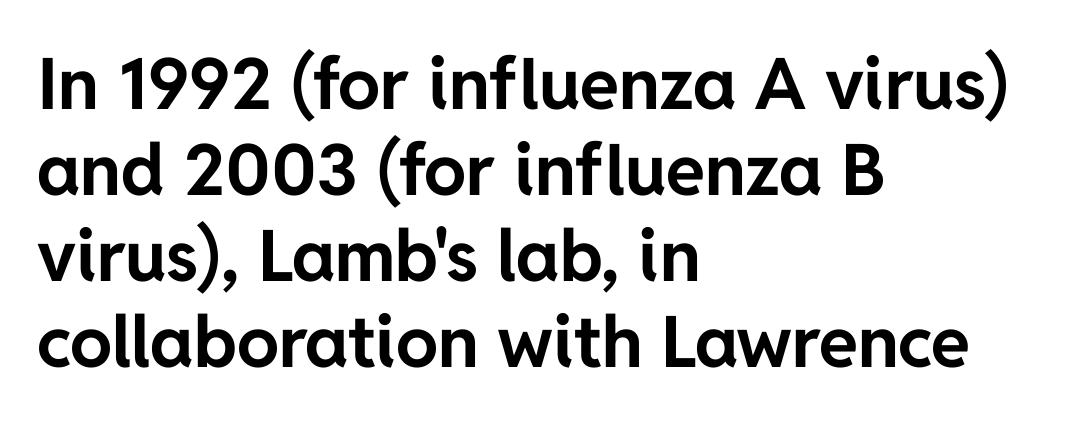
What stands out about the letter spacing? Nothing — it is the standard amount. Nothing sits at the stroke ends, so this counts as sans-serif. The compositor pushed each line to the left boundary. This sample uses an upright cut, with every glyph sitting square on the baseline.
